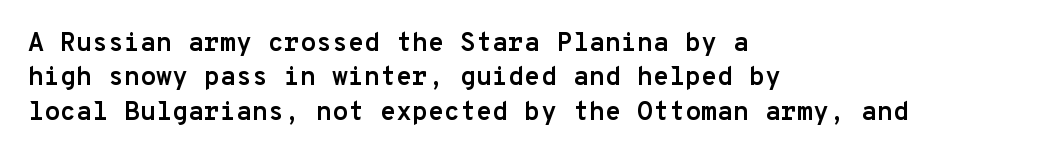
{"italic": "no", "bold": "yes", "underline": "no", "align": "left", "line_spacing": "normal", "line_spacing_ratio": 1.32, "letter_spacing": "normal", "letter_spacing_em": 0.0, "glyph_px": 26}
